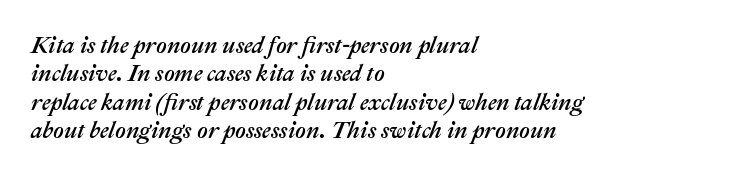
Q: Is the text italic (slanted)? A: Yes, it leans right by about 22 degrees.
Q: Is the text underlined? A: No.
Q: How is the paragraph aligned? A: Left-aligned.
Q: Is the spacing between letters normal or unusually wide? A: Normal.
